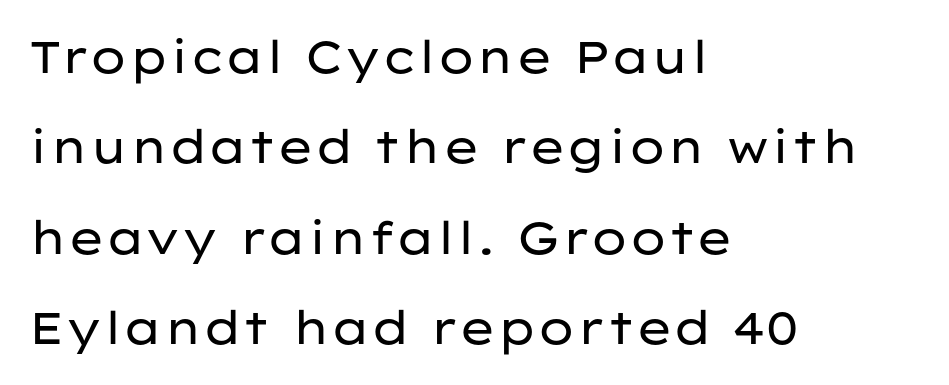
{"serif": "no", "italic": "no", "bold": "no", "weight": "regular", "width": "wide", "stroke_contrast": "low", "x_height": "medium", "monospaced": "no", "underline": "no", "align": "left", "line_spacing": "loose", "line_spacing_ratio": 2.01, "letter_spacing": "normal", "letter_spacing_em": 0.0, "glyph_px": 45}
